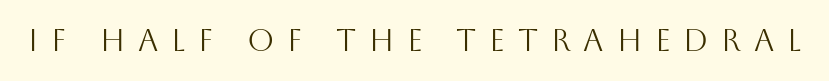
Varying glyph widths throughout — classic text-font behaviour. Short note: letters widely spaced. Upright lettering throughout. A sans-serif font was chosen for this passage. Plain, unruled lines of type. The font sits on the lighter half of the weight spectrum, regular included.
